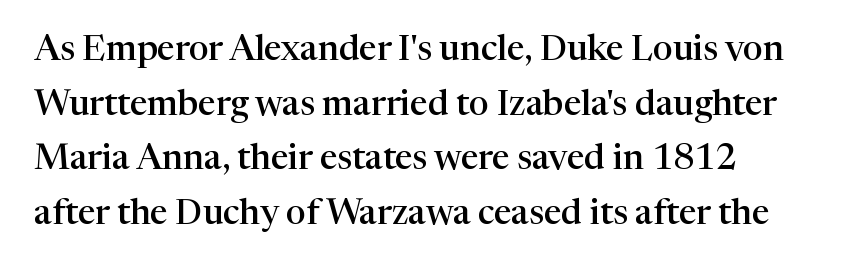
{"serif": "yes", "italic": "no", "bold": "semi", "weight": "semibold", "width": "normal", "stroke_contrast": "high", "x_height": "medium", "monospaced": "no", "underline": "no", "line_spacing": "normal", "line_spacing_ratio": 1.56, "letter_spacing": "normal", "letter_spacing_em": 0.0, "glyph_px": 35}
